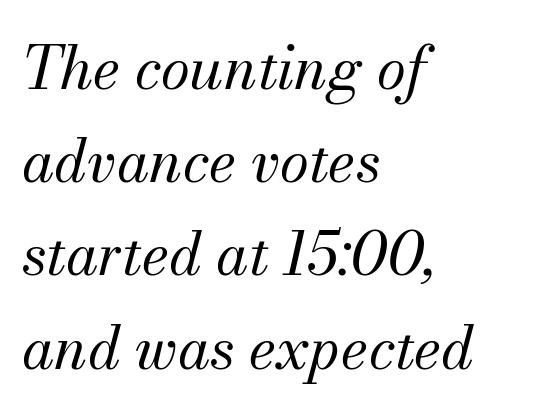
The type family on display is of the serif kind. If you drew a line through each stem, it would be angled. Each row of text sits above clean, open space. Students, observe: this is what conventionally led text looks like. Left-aligned paragraph, ragged on the right. The rendering uses natural spacing where letterforms have individual widths.
